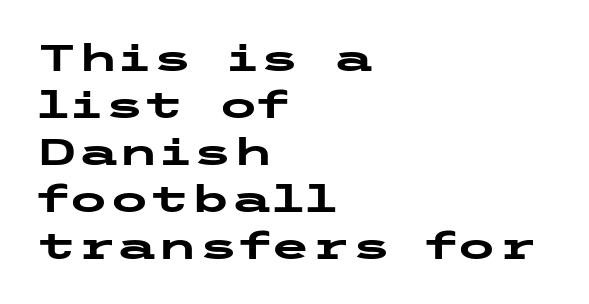
The image shows 37 px heavy, wide sans-serif type, upright; set left-aligned, normal line spacing (1.27x), normal letter spacing, not underlined; low stroke contrast and a medium x-height.
